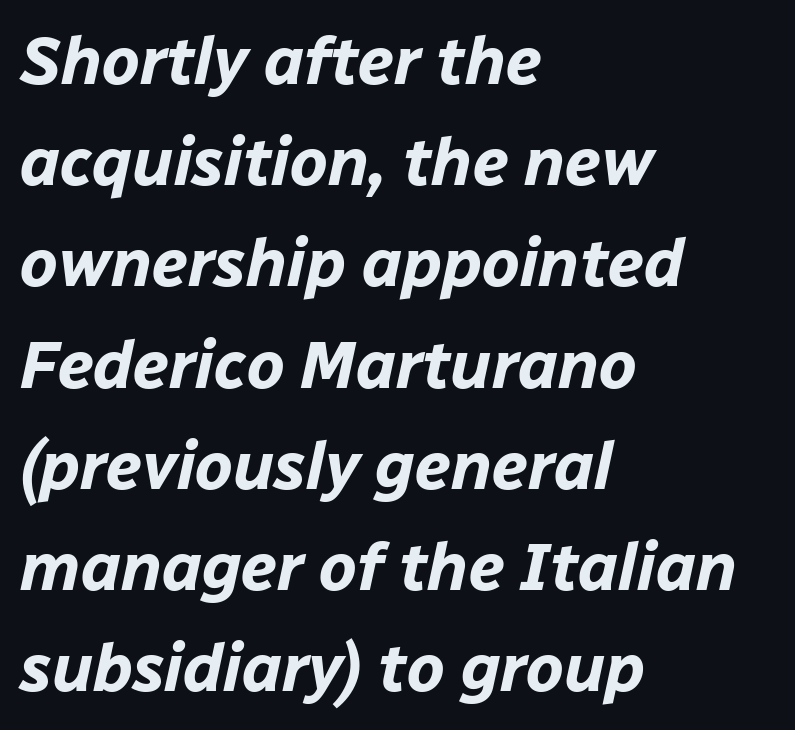
The image shows 67 px bold type, italic (leaning right); set left-aligned, normal line spacing (1.51x), normal letter spacing, not underlined; low stroke contrast and a medium x-height.
